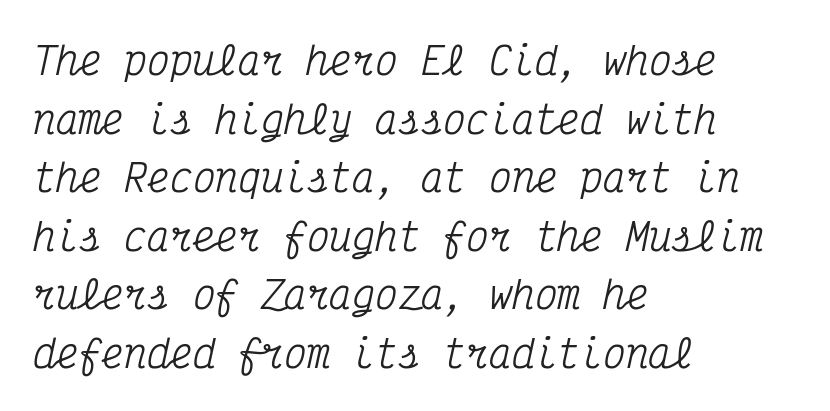
{"serif": "yes", "italic": "yes", "lean": "right", "slant_degrees": 12, "width": "condensed", "stroke_contrast": "medium", "x_height": "medium", "monospaced": "yes", "underline": "no", "align": "left", "line_spacing": "normal", "line_spacing_ratio": 1.54, "letter_spacing": "normal", "letter_spacing_em": 0.0, "glyph_px": 38}
